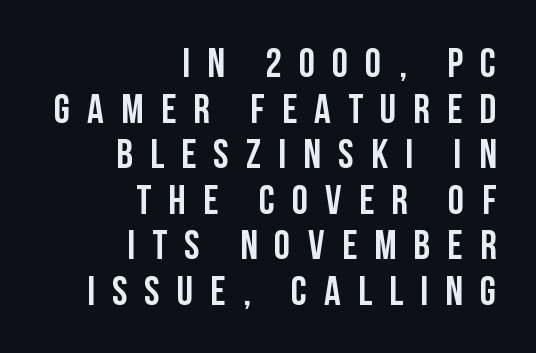
{"serif": "no", "italic": "no", "bold": "yes", "weight": "semibold", "width": "condensed", "stroke_contrast": "low", "x_height": "large", "monospaced": "no", "underline": "no", "align": "right", "line_spacing": "tight", "line_spacing_ratio": 1.11, "letter_spacing": "wide", "letter_spacing_em": 0.42, "glyph_px": 41}
